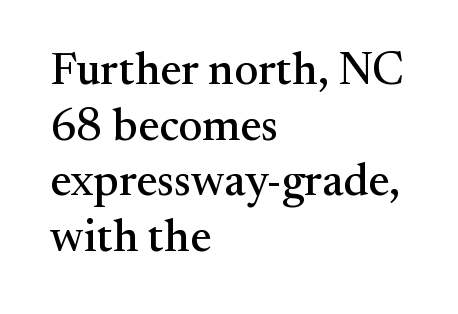
Q: Is the text italic (slanted)? A: No, it is upright.
Q: Is the typeface a serif or a sans-serif typeface? A: Serif.
Q: Is the text underlined? A: No.
Q: How is the paragraph aligned? A: Left-aligned.
Q: Is the spacing between letters normal or unusually wide? A: Normal.
Q: Width (condensed, normal, or wide)? A: Normal.
Q: Stroke contrast? A: Medium.
Q: x-height? A: Small.
Q: Monospaced? A: No.
